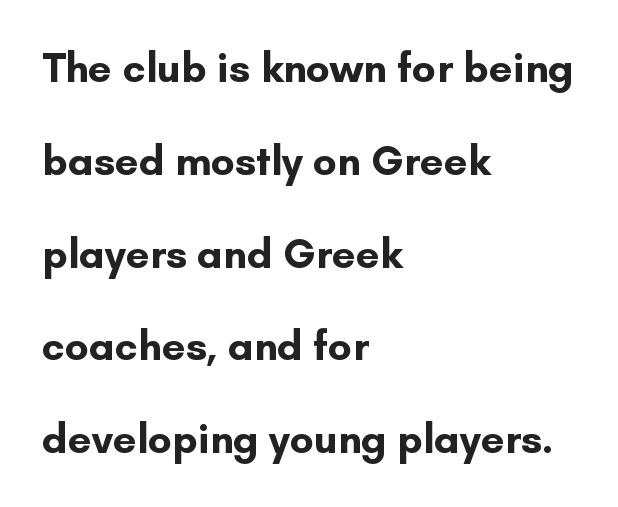
Line starts are locked; line ends wander. Strong, thick strokes mark this as bold type. This sample uses plain, unmodified letter spacing. It's the straight-up-and-down kind of type. The space directly below the letters is spotless.
